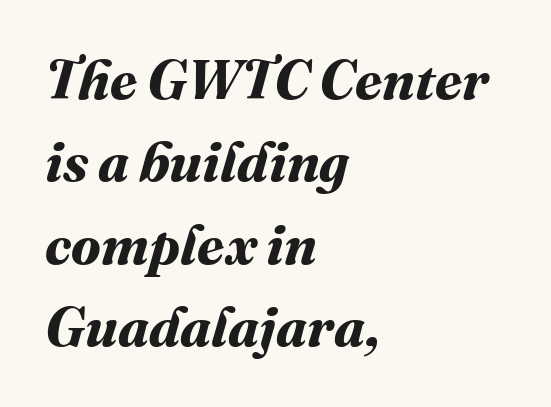
The image shows 55 px bold type; set left-aligned, normal line spacing (1.5x), normal letter spacing, not underlined; medium stroke contrast and a medium x-height.
